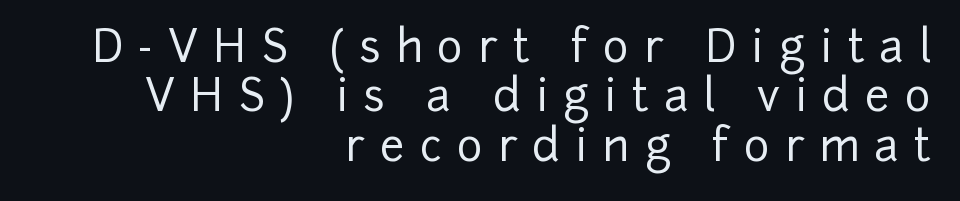
The image shows 44 px sans-serif type, upright; set right-aligned, tight line spacing (1.12x), unusually wide letter spacing (+0.34 em), not underlined; low stroke contrast and a medium x-height.
